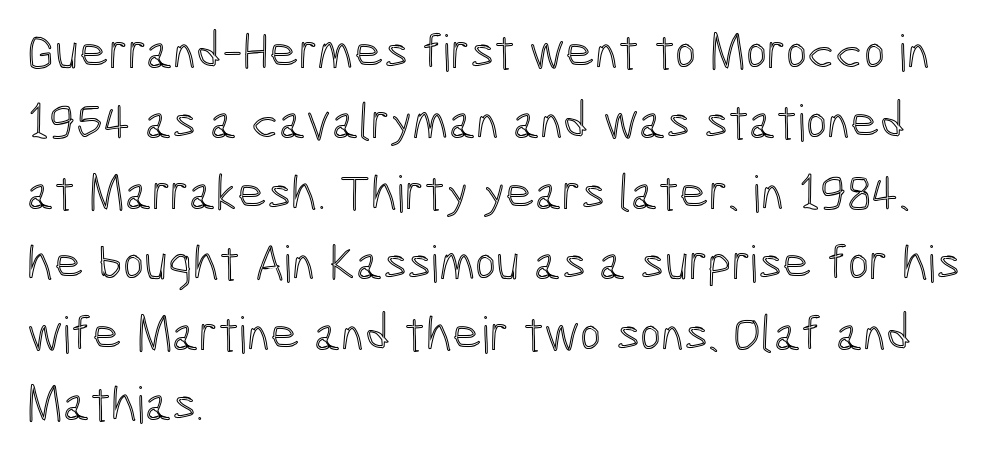
Q: Is the text italic (slanted)? A: No, it is upright.
Q: Is the text underlined? A: No.
Q: How is the paragraph aligned? A: Left-aligned.
Q: Is the spacing between letters normal or unusually wide? A: Normal.
Q: Is the spacing between lines tight, normal or loose? A: Normal.
Q: Width (condensed, normal, or wide)? A: Condensed.
Q: x-height? A: Medium.
Q: Monospaced? A: No.
